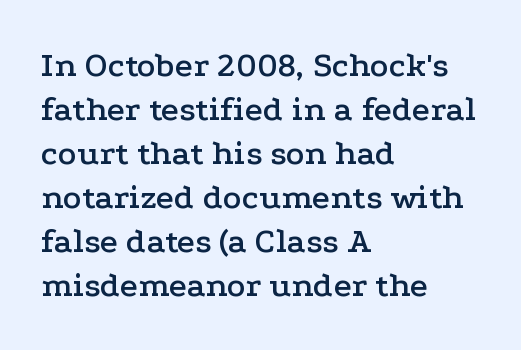
Caption: standard tracking, unaltered. The words here are not underlined. These lines sit exactly where default settings would place them. Think of a printed novel: that variable character pitch is what you see here.
